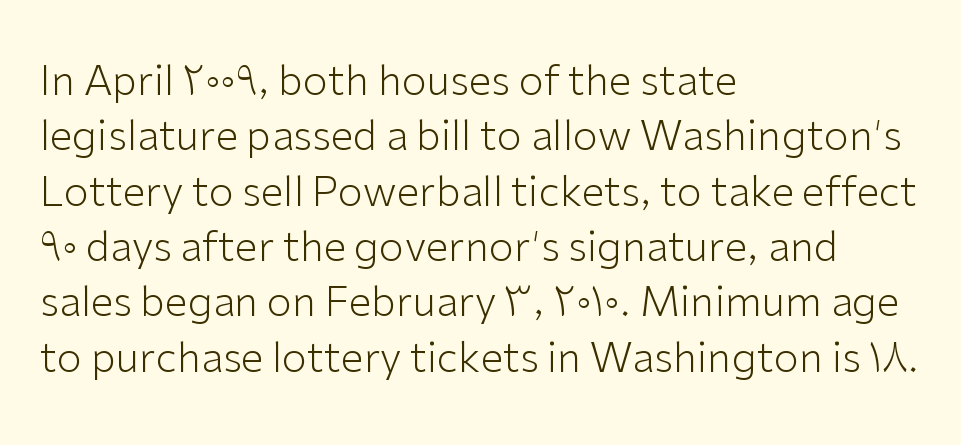
The image shows 41 px light sans-serif type, upright; set left-aligned, normal line spacing (1.35x), normal letter spacing, not underlined; low stroke contrast and a medium x-height.
